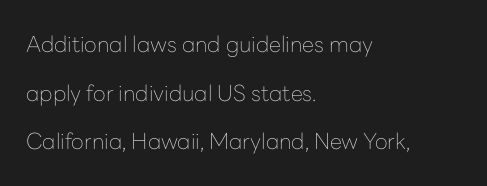
{"italic": "no", "bold": "no", "underline": "no", "align": "left", "line_spacing": "loose", "line_spacing_ratio": 2.21, "letter_spacing": "normal", "letter_spacing_em": 0.0, "glyph_px": 22}
